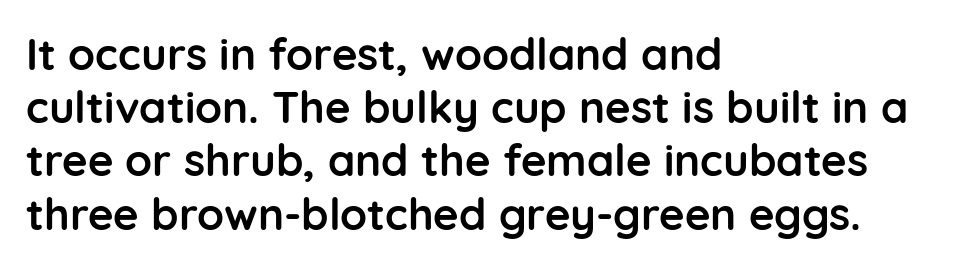
The image shows 44 px semibold sans-serif type, upright; set left-aligned, line spacing 1.21x, normal letter spacing, not underlined; low stroke contrast and a medium x-height.
